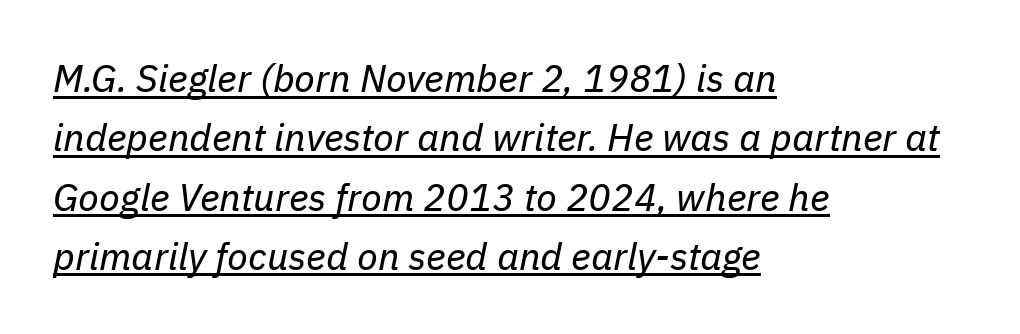
Q: Is the text bold? A: No.
Q: Is the text italic (slanted)? A: Yes, it leans right by about 11 degrees.
Q: Is the text underlined? A: Yes.
Q: How is the paragraph aligned? A: Left-aligned.
Q: Is the spacing between letters normal or unusually wide? A: Normal.
Q: Is the spacing between lines tight, normal or loose? A: Normal.
Q: Width (condensed, normal, or wide)? A: Normal.
Q: Stroke contrast? A: Low.
Q: x-height? A: Medium.
Q: Monospaced? A: No.
